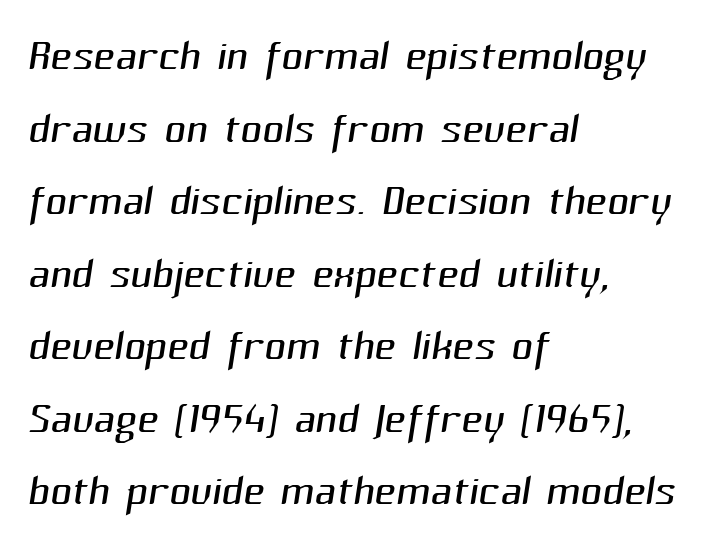
The image shows 59 px light sans-serif type; set left-aligned, line spacing 1.23x, normal letter spacing, not underlined; medium stroke contrast and a medium x-height.
